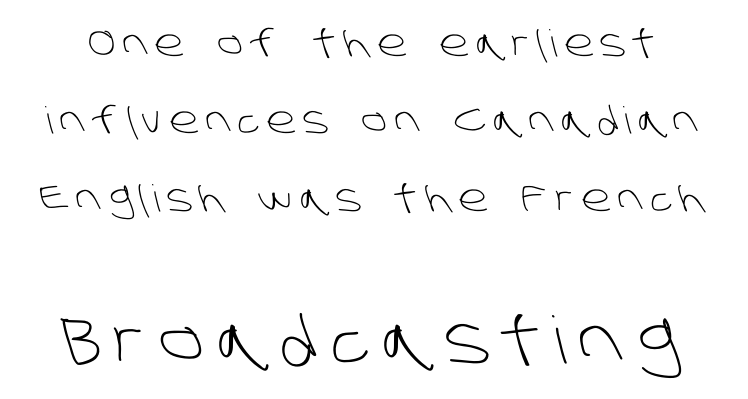
The image shows 65 px light sans-serif type; set loose line spacing (2.09x), not underlined; the second (bottom) block is 1.76x larger; low stroke contrast and a large x-height.
